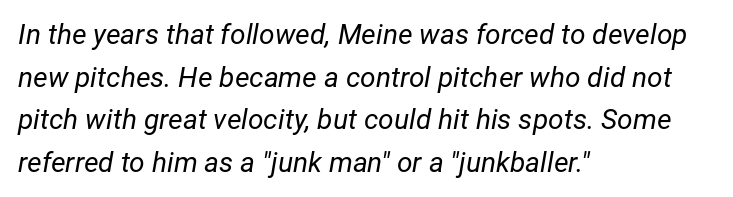
Q: Is the text bold? A: No.
Q: Is the text italic (slanted)? A: Yes, it leans right by about 12 degrees.
Q: Is the text underlined? A: No.
Q: How is the paragraph aligned? A: Left-aligned.
Q: Is the spacing between letters normal or unusually wide? A: Normal.
Q: Is the spacing between lines tight, normal or loose? A: Normal.
Q: Width (condensed, normal, or wide)? A: Normal.
Q: Stroke contrast? A: Low.
Q: x-height? A: Medium.
Q: Monospaced? A: No.
